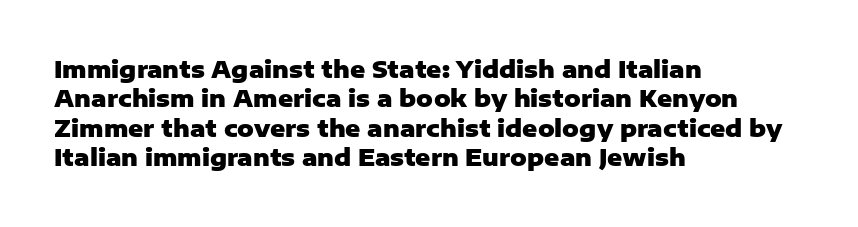
The image shows 23 px bold type, upright; set left-aligned, normal line spacing (1.28x), normal letter spacing, not underlined.
